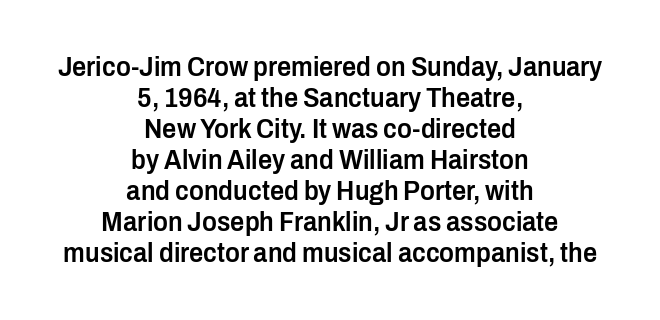
{"serif": "no", "italic": "no", "bold": "semi", "weight": "semibold", "width": "condensed", "stroke_contrast": "low", "x_height": "medium", "monospaced": "no", "underline": "no", "align": "center", "line_spacing": "tight", "line_spacing_ratio": 1.11, "letter_spacing": "normal", "letter_spacing_em": 0.0, "glyph_px": 28}
